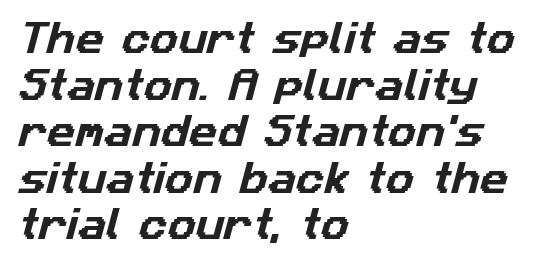
The image shows 35 px sans-serif type; set left-aligned, normal line spacing (1.33x), normal letter spacing, not underlined; low stroke contrast and a medium x-height.
